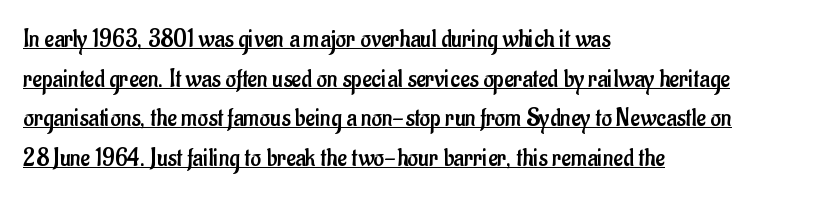
The image shows 26 px text type, upright; set left-aligned, normal line spacing (1.52x), normal letter spacing, underlined.
